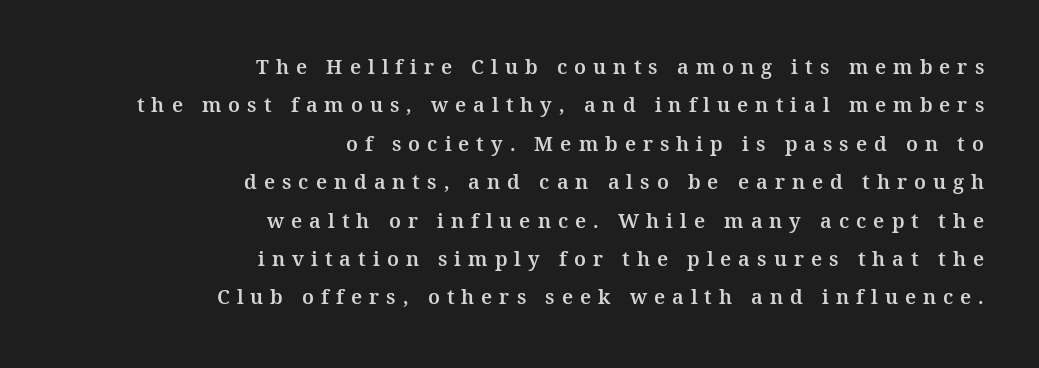
{"italic": "no", "underline": "no", "align": "right", "line_spacing": "loose", "line_spacing_ratio": 1.92, "letter_spacing": "wide", "letter_spacing_em": 0.35, "glyph_px": 20}
